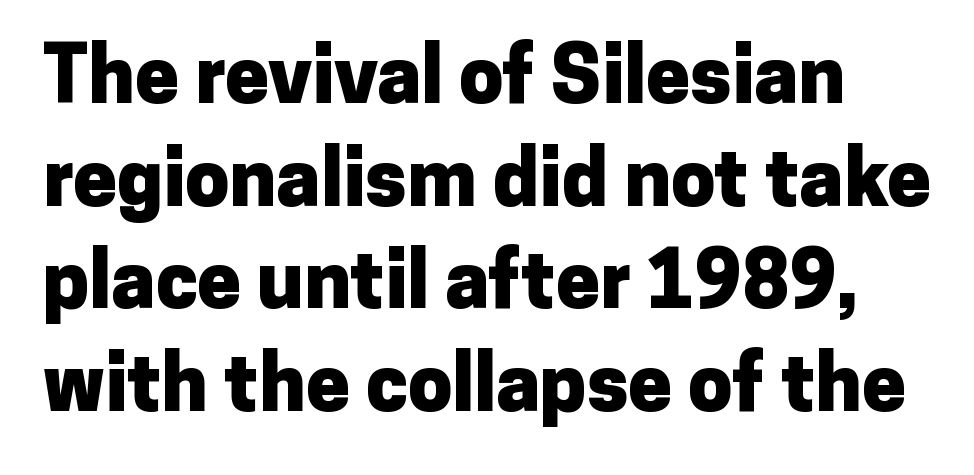
Q: Is the text bold? A: Yes.
Q: Is the text italic (slanted)? A: No, it is upright.
Q: Is the typeface a serif or a sans-serif typeface? A: Sans-serif.
Q: Is the text underlined? A: No.
Q: Is the spacing between letters normal or unusually wide? A: Normal.
Q: Is the spacing between lines tight, normal or loose? A: Normal.
Q: Width (condensed, normal, or wide)? A: Normal.
Q: Stroke contrast? A: Low.
Q: x-height? A: Medium.
Q: Monospaced? A: No.
